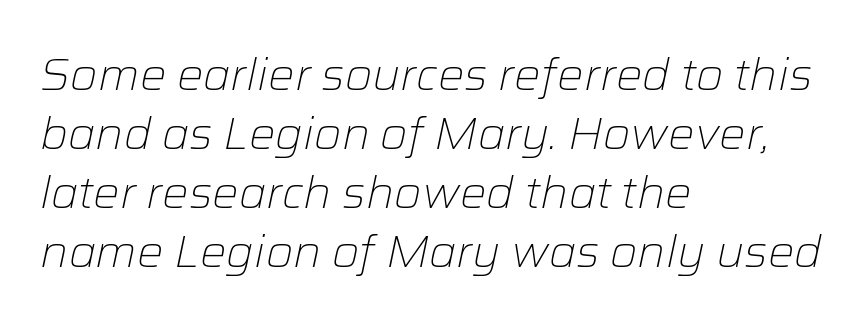
Letters have the restrained weight of plain body copy at most. The line-height multiplier appears to be the usual default. Note the varied advance widths — an 'i' is clearly narrower than an 'm'. The passage shown is not underscored anywhere. It's the slanting kind of type. Does extra space separate the letters? No, they use regular spacing.
